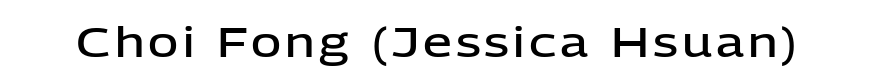
{"serif": "no", "italic": "no", "bold": "semi", "weight": "semibold", "width": "normal", "stroke_contrast": "low", "x_height": "medium", "monospaced": "no", "underline": "no", "glyph_px": 41}
